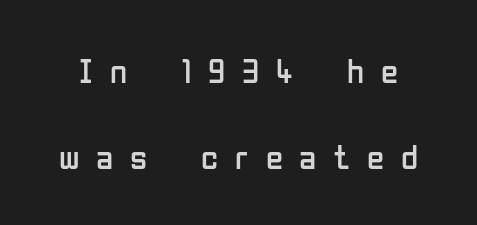
Q: Is the text bold? A: No.
Q: Is the text italic (slanted)? A: No, it is upright.
Q: Is the typeface a serif or a sans-serif typeface? A: Sans-serif.
Q: Is the text underlined? A: No.
Q: Is the spacing between letters normal or unusually wide? A: Unusually wide.
Q: Is the spacing between lines tight, normal or loose? A: Loose.
Q: Width (condensed, normal, or wide)? A: Condensed.
Q: Stroke contrast? A: Low.
Q: x-height? A: Medium.
Q: Monospaced? A: No.
